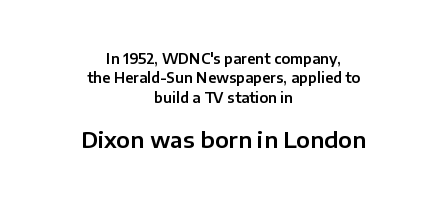
{"italic": "no", "underline": "no", "align": "center", "line_spacing": "normal", "line_spacing_ratio": 1.39, "letter_spacing": "normal", "letter_spacing_em": 0.0, "larger_block": "second", "size_ratio": 1.57, "glyph_px": 22}
